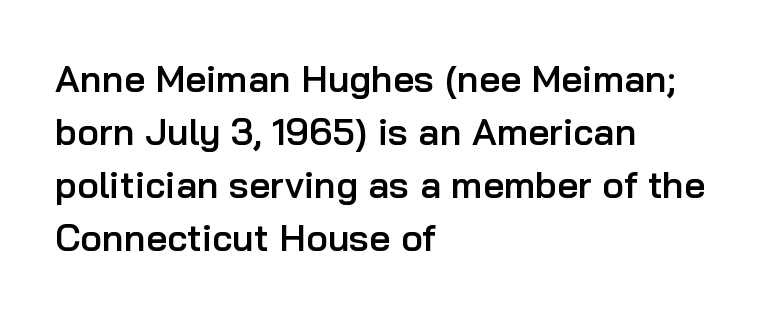
The image shows 37 px semibold sans-serif type, upright; set left-aligned, normal line spacing (1.43x), normal letter spacing, not underlined; low stroke contrast and a medium x-height.
